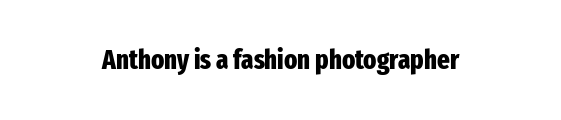
Q: Is the text bold? A: Yes.
Q: Is the text italic (slanted)? A: No, it is upright.
Q: Is the text underlined? A: No.
Q: Is the spacing between letters normal or unusually wide? A: Normal.
